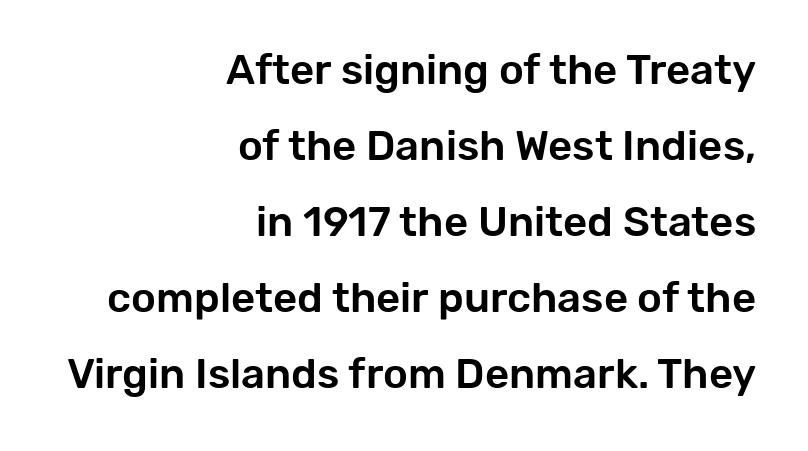
The image shows 42 px sans-serif type, upright; set right-aligned, line spacing 1.81x, normal letter spacing, not underlined; low stroke contrast and a medium x-height.
